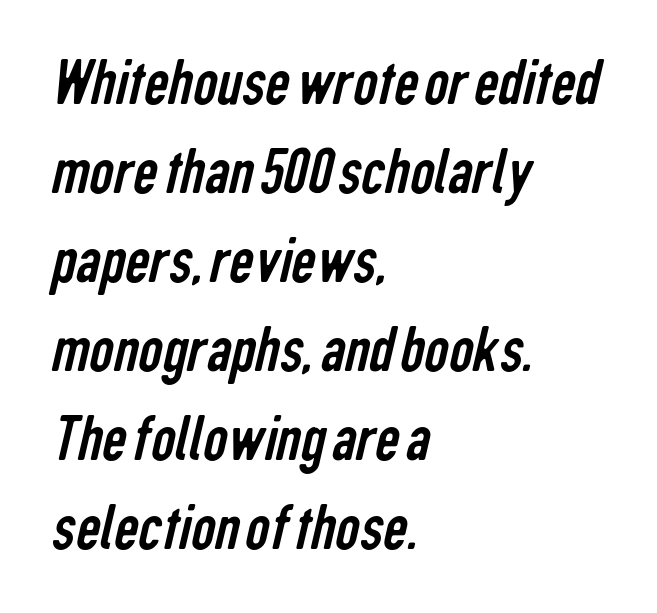
Q: Is the text bold? A: No.
Q: Is the typeface a serif or a sans-serif typeface? A: Sans-serif.
Q: Is the text underlined? A: No.
Q: How is the paragraph aligned? A: Left-aligned.
Q: Is the spacing between letters normal or unusually wide? A: Normal.
Q: Is the spacing between lines tight, normal or loose? A: Normal.
Q: Width (condensed, normal, or wide)? A: Condensed.
Q: Stroke contrast? A: Low.
Q: x-height? A: Medium.
Q: Monospaced? A: No.
